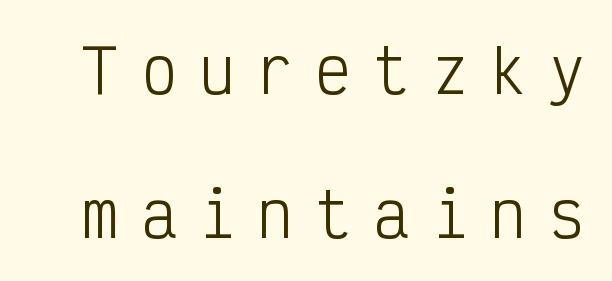
{"serif": "no", "italic": "no", "bold": "no", "weight": "light", "width": "condensed", "stroke_contrast": "low", "x_height": "medium", "monospaced": "yes", "underline": "no", "line_spacing": "loose", "line_spacing_ratio": 2.4, "letter_spacing": "wide", "letter_spacing_em": 0.37, "glyph_px": 60}
